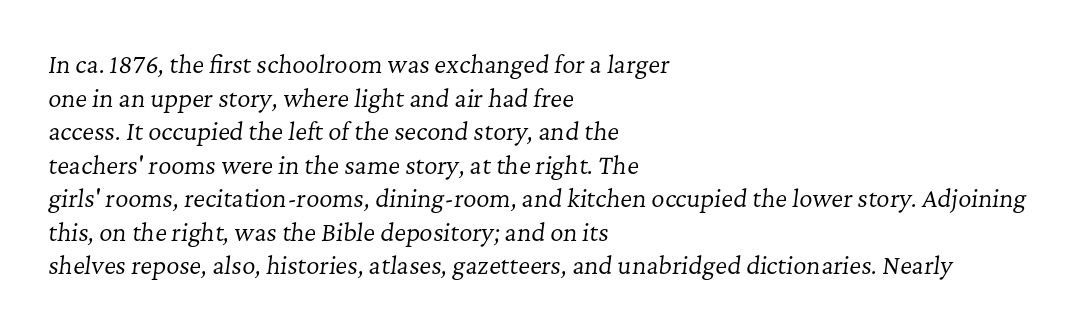
The image shows 23 px text type, italic (leaning right); set left-aligned, normal line spacing (1.46x), normal letter spacing, not underlined.
